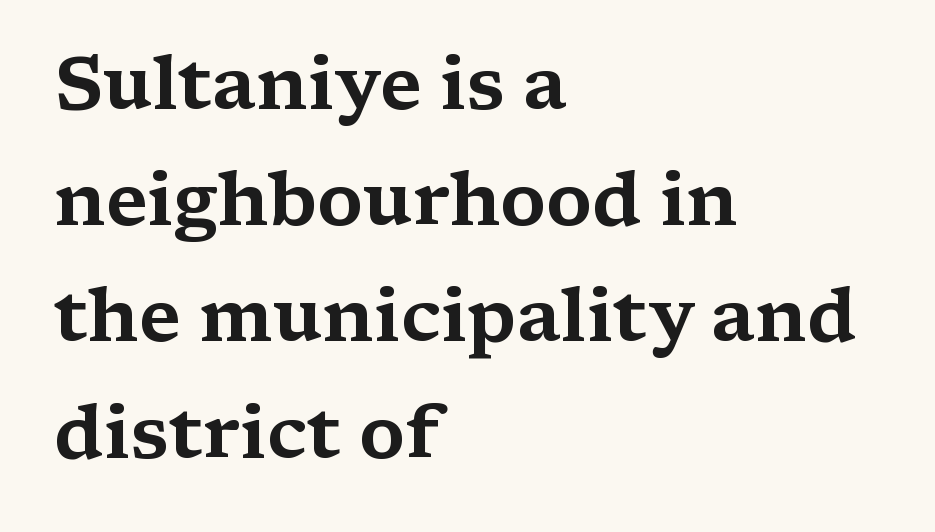
Q: Is the text italic (slanted)? A: No, it is upright.
Q: Is the typeface a serif or a sans-serif typeface? A: Serif.
Q: Is the text underlined? A: No.
Q: How is the paragraph aligned? A: Left-aligned.
Q: Is the spacing between letters normal or unusually wide? A: Normal.
Q: Is the spacing between lines tight, normal or loose? A: Normal.
Q: Width (condensed, normal, or wide)? A: Wide.
Q: Stroke contrast? A: Medium.
Q: x-height? A: Medium.
Q: Monospaced? A: No.
